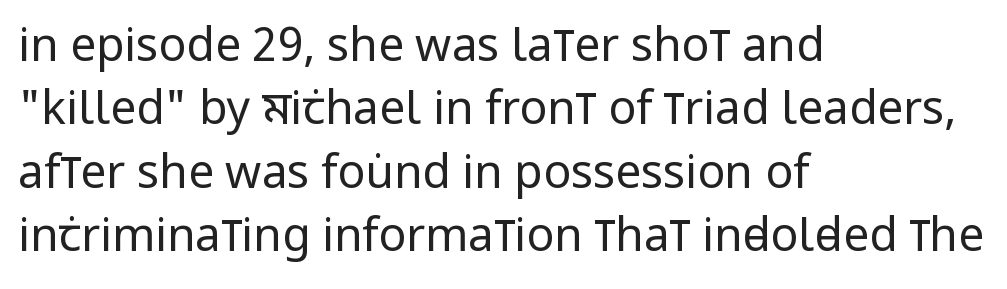
The rendering anchors every line to the left-hand side. The axis of the letterforms is exactly vertical. This sample has the flowing, uneven cadence of proportional lettering. In terms of letterspacing, this is plain default setting. The leading is moderate, giving the passage an even texture. Is the type heavy? It reads as light-to-regular instead.
